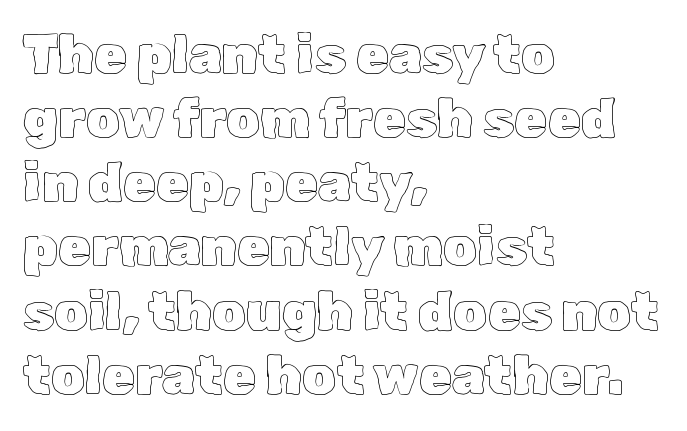
Q: Is the text italic (slanted)? A: No, it is upright.
Q: Is the text underlined? A: No.
Q: How is the paragraph aligned? A: Left-aligned.
Q: Is the spacing between letters normal or unusually wide? A: Normal.
Q: Width (condensed, normal, or wide)? A: Normal.
Q: x-height? A: Medium.
Q: Monospaced? A: No.
